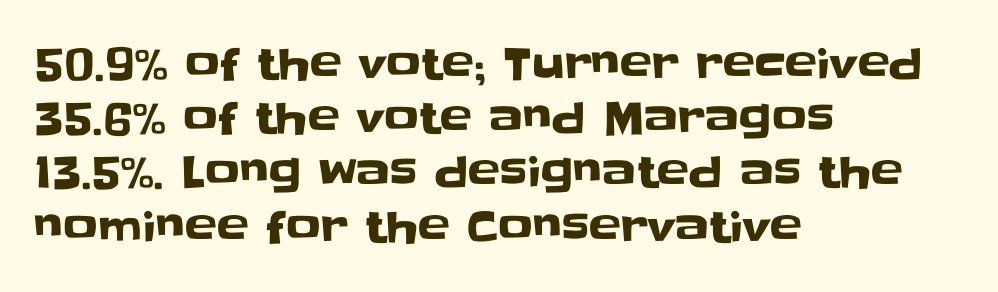
In terms of letterform style, serifs are entirely absent. Proportional: the letters do not fall into vertical columns. Regarding leading, the lines here are spaced in the standard way. The line texture is even and compact thanks to regular tracking.
